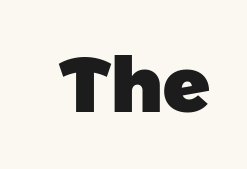
{"serif": "no", "bold": "yes", "weight": "heavy", "width": "normal", "stroke_contrast": "low", "x_height": "medium", "monospaced": "no", "underline": "no", "letter_spacing": "normal", "letter_spacing_em": 0.0, "glyph_px": 77}
